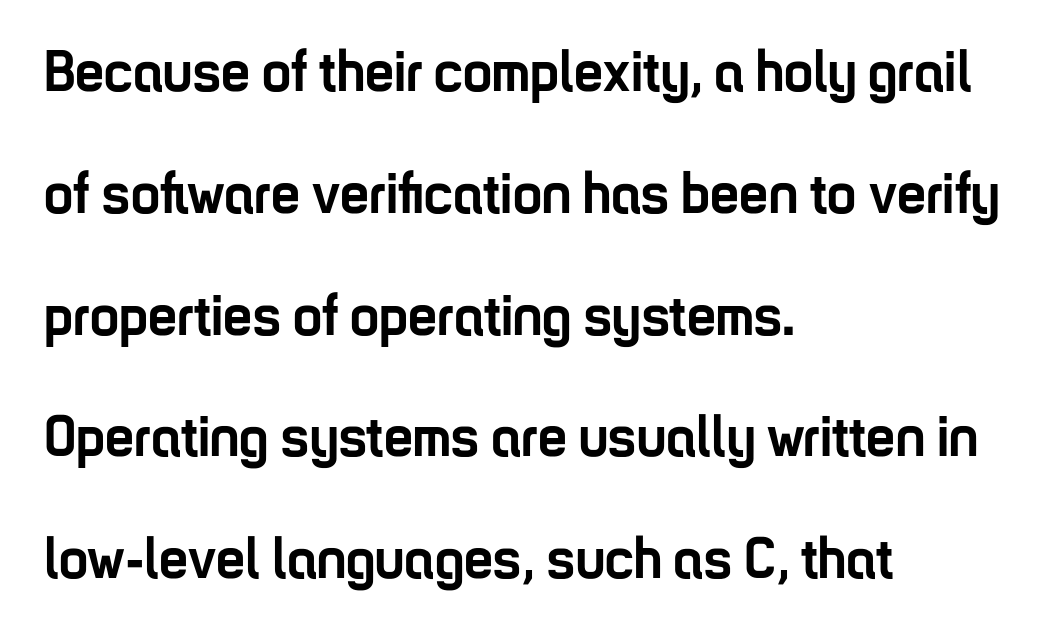
Alignment: flush left. These lines keep a tight, regular rhythm from letter to letter. The gap between lines stays unmarked. Typographic density is high because the face is bold.
